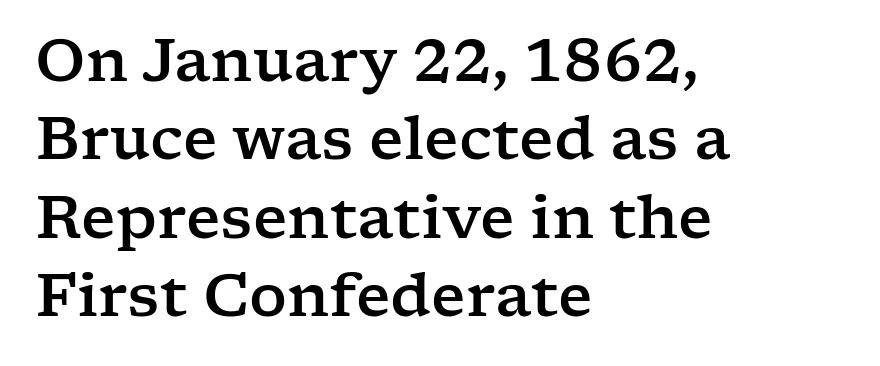
The image shows 59 px wide serif type, upright; set left-aligned, normal line spacing (1.33x), normal letter spacing, not underlined; low stroke contrast and a medium x-height.
